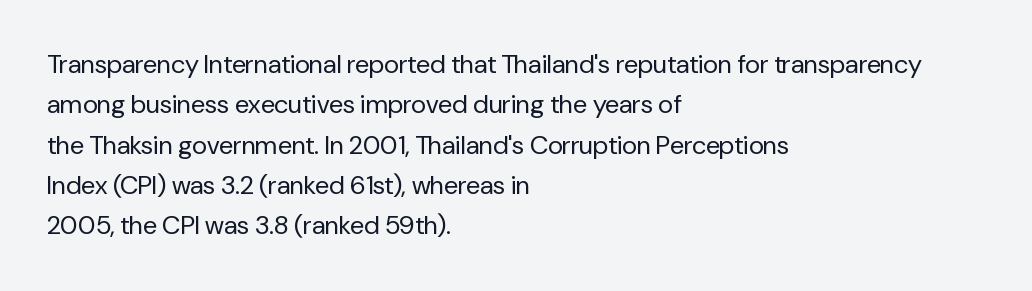
Check the space under the baseline: it is left empty. The type sits square on the baseline with zero lean. Line spacing here is normal. Casual observation: everything's shoved over to the left. Honestly, the letter spacing is just normal — you wouldn't notice it.
